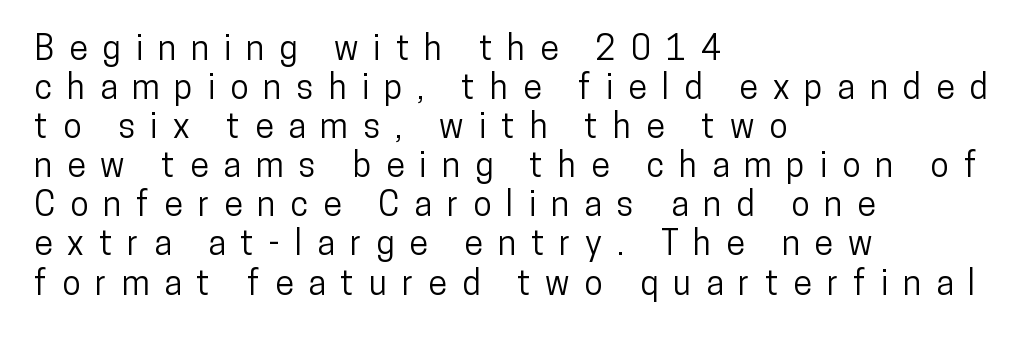
{"serif": "no", "italic": "no", "width": "condensed", "stroke_contrast": "low", "x_height": "medium", "monospaced": "no", "underline": "no", "align": "left", "line_spacing": "tight", "line_spacing_ratio": 1.15, "letter_spacing": "wide", "letter_spacing_em": 0.44, "glyph_px": 34}
